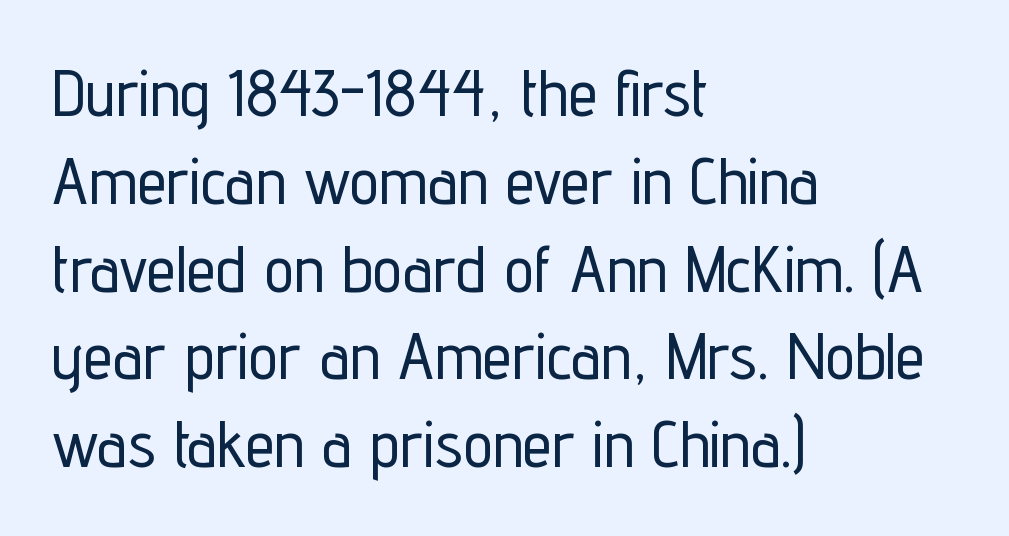
Q: Is the text italic (slanted)? A: No, it is upright.
Q: Is the typeface a serif or a sans-serif typeface? A: Sans-serif.
Q: Is the text underlined? A: No.
Q: How is the paragraph aligned? A: Left-aligned.
Q: Is the spacing between letters normal or unusually wide? A: Normal.
Q: Is the spacing between lines tight, normal or loose? A: Normal.
Q: Width (condensed, normal, or wide)? A: Condensed.
Q: Stroke contrast? A: Low.
Q: x-height? A: Medium.
Q: Monospaced? A: No.
